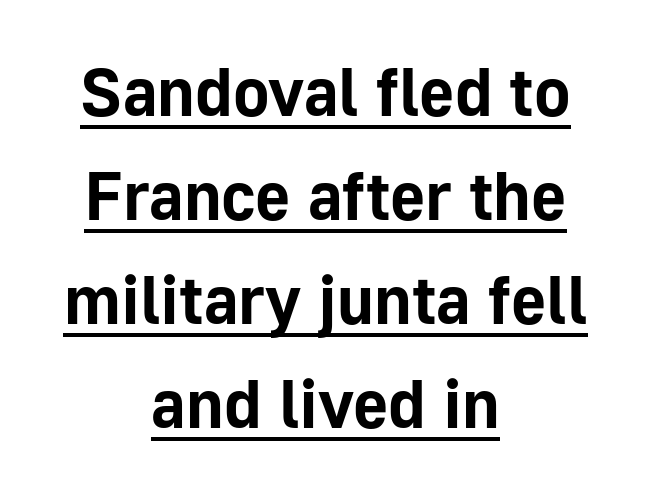
Q: Is the text bold? A: Yes.
Q: Is the text italic (slanted)? A: No, it is upright.
Q: Is the typeface a serif or a sans-serif typeface? A: Sans-serif.
Q: Is the text underlined? A: Yes.
Q: How is the paragraph aligned? A: Centered.
Q: Is the spacing between letters normal or unusually wide? A: Normal.
Q: Is the spacing between lines tight, normal or loose? A: Normal.
Q: Width (condensed, normal, or wide)? A: Normal.
Q: Stroke contrast? A: Low.
Q: x-height? A: Medium.
Q: Monospaced? A: No.
